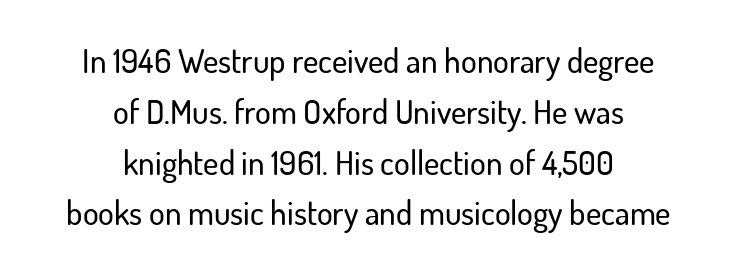
The image shows 33 px sans-serif type, upright; set centered, normal line spacing (1.54x), normal letter spacing, not underlined; low stroke contrast and a small x-height.
